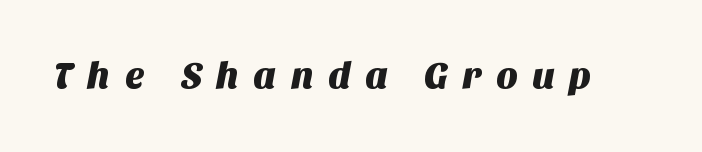
The image shows 37 px sans-serif type; set unusually wide letter spacing (+0.38 em), not underlined; medium stroke contrast and a large x-height.
